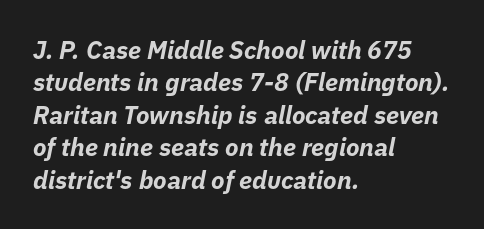
Q: Is the text bold? A: Yes.
Q: Is the text italic (slanted)? A: Yes, it leans right by about 11 degrees.
Q: Is the text underlined? A: No.
Q: How is the paragraph aligned? A: Left-aligned.
Q: Is the spacing between letters normal or unusually wide? A: Normal.
Q: Is the spacing between lines tight, normal or loose? A: Normal.
